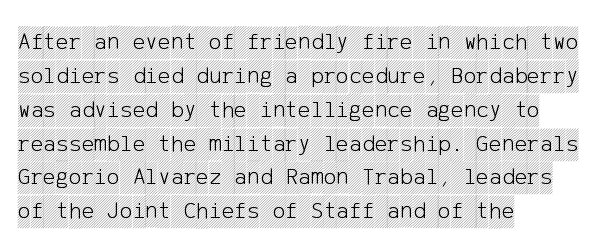
Here the glyphs are tracked normally, forming tight word shapes. A typesetter would call this leading conventional body-copy spacing. Descenders hang freely into open space. Typeset ragged right — the left edge is the straight one. Posture: upright roman.
